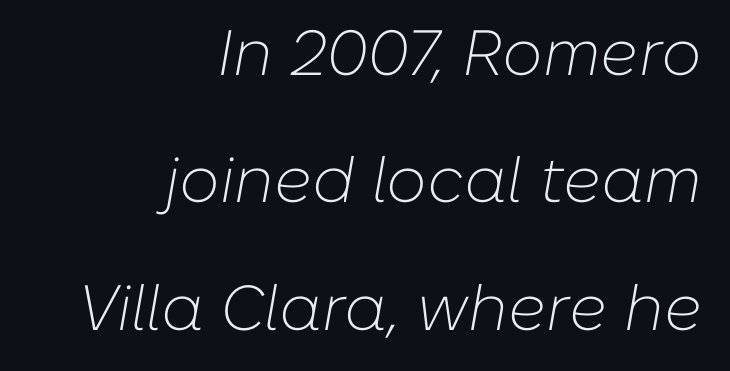
Q: Is the text bold? A: No.
Q: Is the text italic (slanted)? A: Yes, it leans right by about 10 degrees.
Q: Is the text underlined? A: No.
Q: How is the paragraph aligned? A: Right-aligned.
Q: Is the spacing between letters normal or unusually wide? A: Normal.
Q: Is the spacing between lines tight, normal or loose? A: Loose.
Q: Width (condensed, normal, or wide)? A: Normal.
Q: Stroke contrast? A: Low.
Q: x-height? A: Medium.
Q: Monospaced? A: No.
